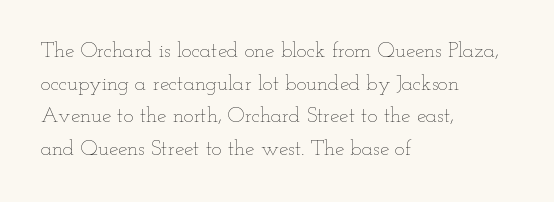
{"italic": "no", "bold": "no", "underline": "no", "align": "left", "line_spacing": "normal", "line_spacing_ratio": 1.55, "letter_spacing": "normal", "letter_spacing_em": 0.0, "glyph_px": 21}
